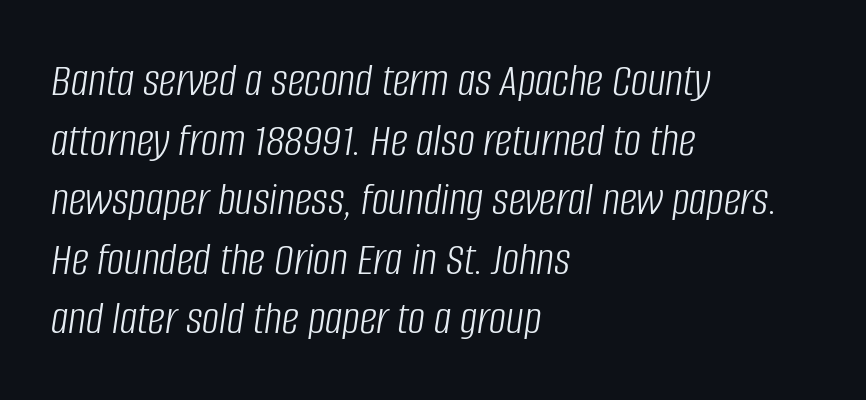
Q: Is the text bold? A: No.
Q: Is the text italic (slanted)? A: Yes, it leans right by about 8 degrees.
Q: Is the text underlined? A: No.
Q: How is the paragraph aligned? A: Left-aligned.
Q: Is the spacing between letters normal or unusually wide? A: Normal.
Q: Width (condensed, normal, or wide)? A: Condensed.
Q: Stroke contrast? A: Low.
Q: x-height? A: Large.
Q: Monospaced? A: No.
